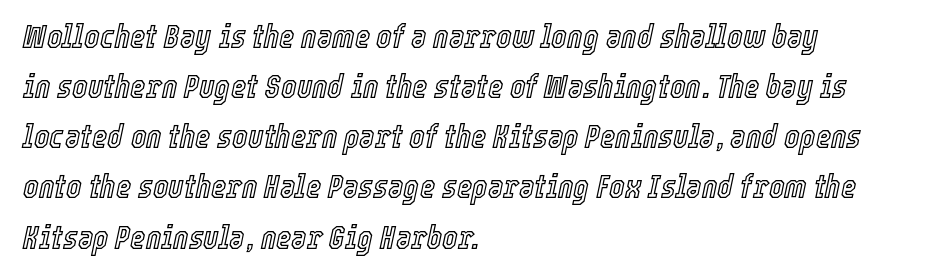
The image shows 33 px condensed type, italic (leaning right); set left-aligned, normal line spacing (1.52x), normal letter spacing, not underlined; a medium x-height.
